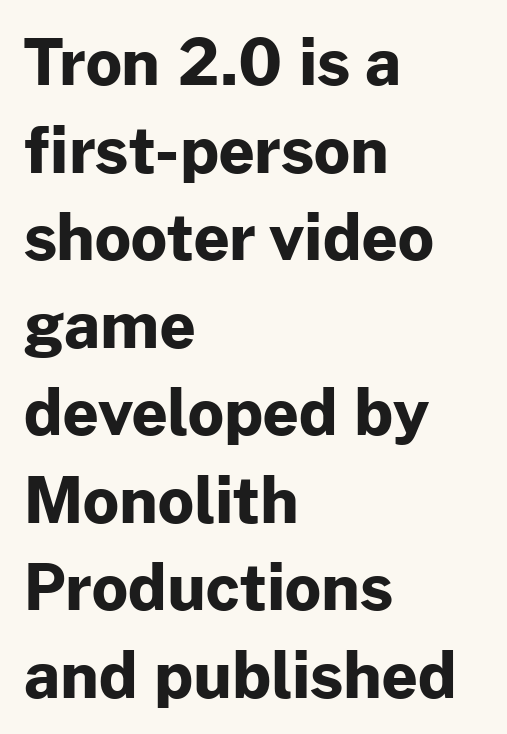
Q: Is the text bold? A: Yes.
Q: Is the text italic (slanted)? A: No, it is upright.
Q: Is the typeface a serif or a sans-serif typeface? A: Sans-serif.
Q: Is the text underlined? A: No.
Q: How is the paragraph aligned? A: Left-aligned.
Q: Is the spacing between letters normal or unusually wide? A: Normal.
Q: Is the spacing between lines tight, normal or loose? A: Normal.
Q: Width (condensed, normal, or wide)? A: Normal.
Q: Stroke contrast? A: Low.
Q: x-height? A: Medium.
Q: Monospaced? A: No.
